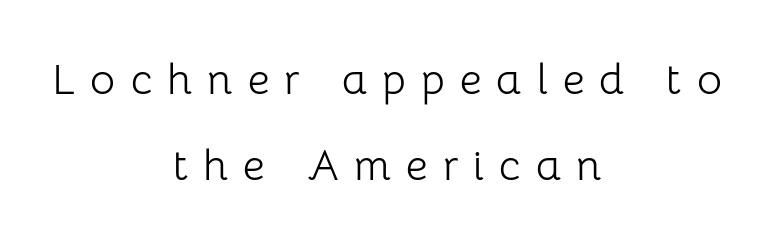
{"serif": "no", "italic": "no", "bold": "no", "weight": "light", "width": "normal", "stroke_contrast": "low", "x_height": "medium", "monospaced": "no", "underline": "no", "align": "center", "line_spacing": "loose", "line_spacing_ratio": 2.0, "letter_spacing": "wide", "letter_spacing_em": 0.35, "glyph_px": 43}
